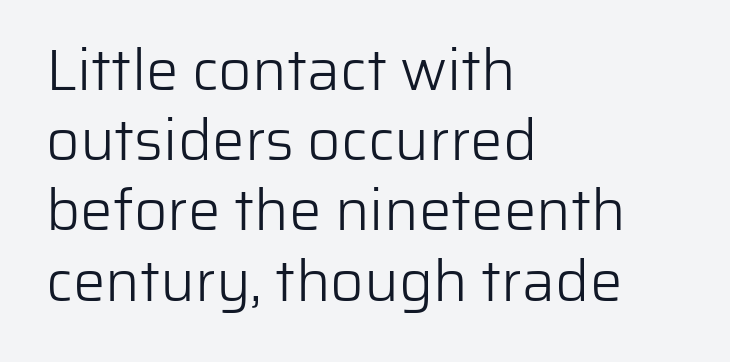
The passage shown has conventional tracking throughout. On a weight scale, this lands at 450 or below. A typesetter would mark this as roman, not italic. Nothing sits at the stroke ends, so this counts as sans-serif. The letters advance in unequal steps, a hallmark of proportional type. Clear beneath every line of the passage.
